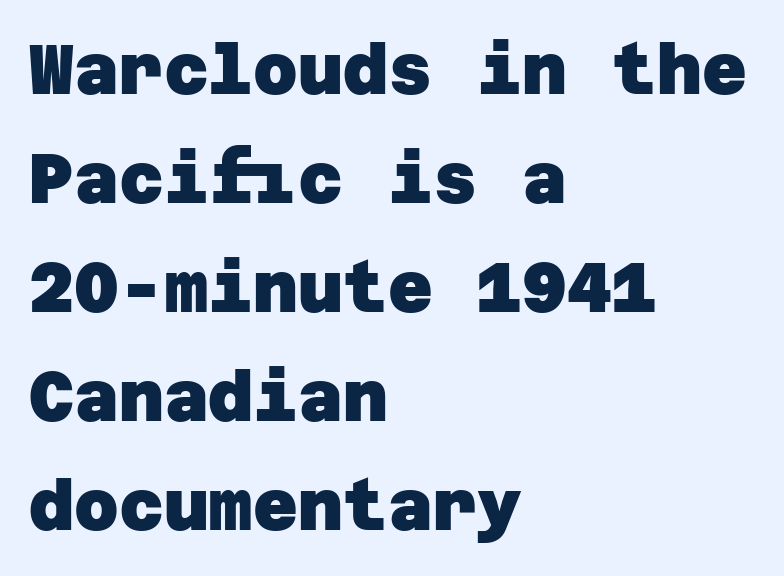
{"serif": "no", "bold": "yes", "weight": "heavy", "width": "normal", "stroke_contrast": "low", "x_height": "large", "underline": "no", "align": "left", "line_spacing": "normal", "line_spacing_ratio": 1.58, "letter_spacing": "normal", "letter_spacing_em": 0.0, "glyph_px": 69}
